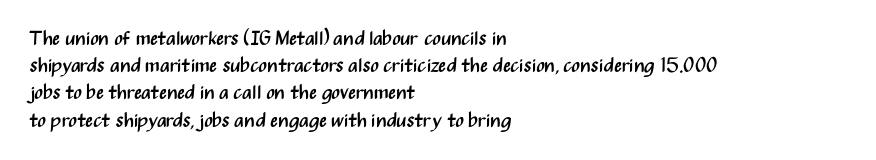
{"italic": "no", "bold": "no", "underline": "no", "align": "left", "line_spacing": "normal", "line_spacing_ratio": 1.36, "letter_spacing": "normal", "letter_spacing_em": 0.0, "glyph_px": 20}
